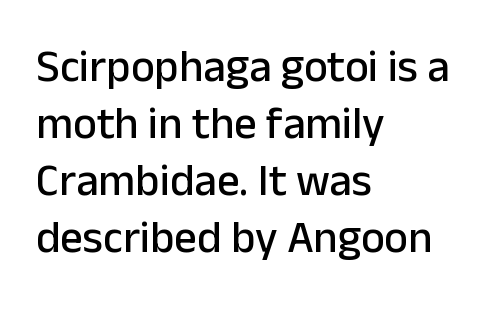
The image shows 45 px sans-serif type, upright; set left-aligned, normal line spacing (1.27x), normal letter spacing, not underlined; low stroke contrast and a medium x-height.
